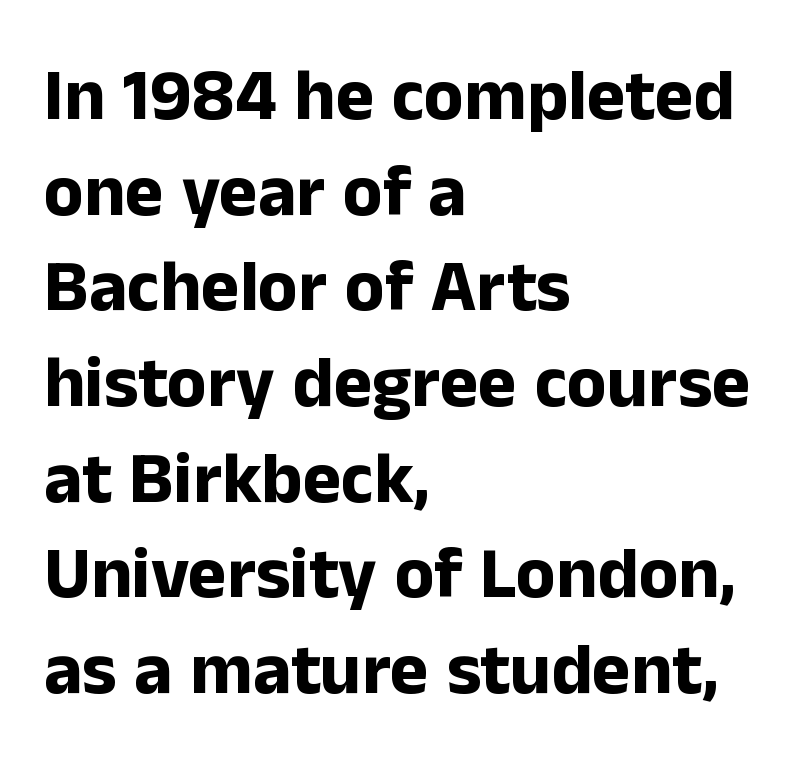
The compositor pushed each line to the left boundary. Stroke terminals: plain, sans-serif. Descenders hang freely into open space. This block has exactly the height ordinary leading produces. A typesetter would call this zero additional tracking.
